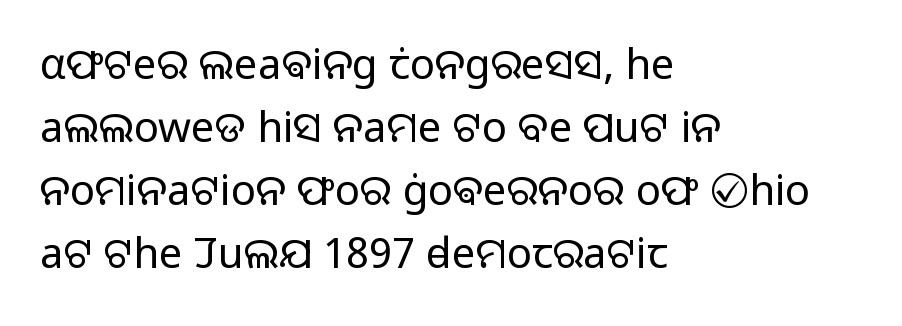
The image shows 42 px light sans-serif type, upright; set left-aligned, normal line spacing (1.5x), normal letter spacing, not underlined; low stroke contrast and a medium x-height.
